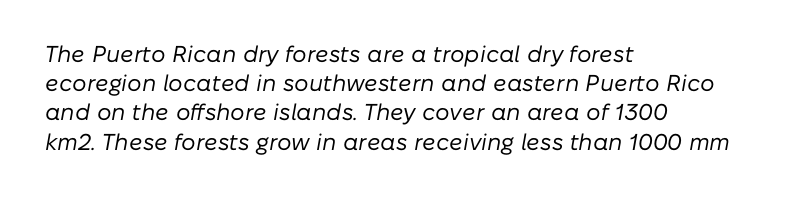
{"italic": "yes", "lean": "right", "slant_degrees": 10, "bold": "no", "underline": "no", "align": "left", "line_spacing": "normal", "line_spacing_ratio": 1.27, "letter_spacing": "normal", "letter_spacing_em": 0.0, "glyph_px": 23}
